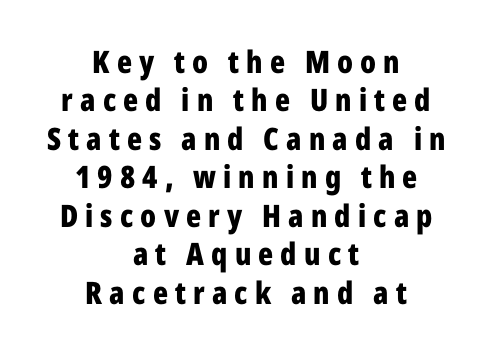
Q: Is the text bold? A: Yes.
Q: Is the text italic (slanted)? A: No, it is upright.
Q: Is the typeface a serif or a sans-serif typeface? A: Sans-serif.
Q: Is the text underlined? A: No.
Q: How is the paragraph aligned? A: Centered.
Q: Is the spacing between letters normal or unusually wide? A: Unusually wide.
Q: Width (condensed, normal, or wide)? A: Condensed.
Q: Stroke contrast? A: Low.
Q: x-height? A: Medium.
Q: Monospaced? A: No.
